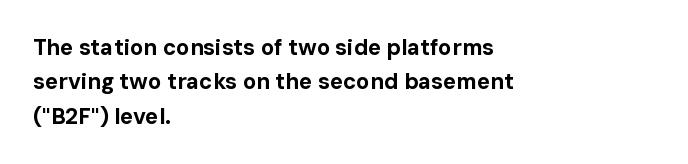
The image shows 22 px bold type, upright; set left-aligned, normal line spacing (1.56x), normal letter spacing, not underlined.
